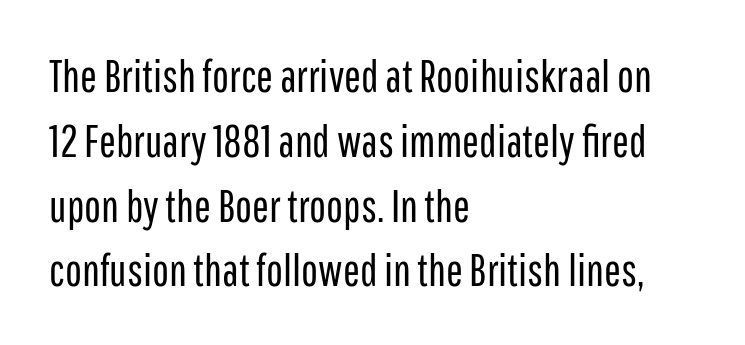
{"serif": "no", "italic": "no", "bold": "no", "weight": "regular", "width": "condensed", "stroke_contrast": "low", "x_height": "medium", "monospaced": "no", "underline": "no", "align": "left", "line_spacing": "normal", "line_spacing_ratio": 1.44, "letter_spacing": "normal", "letter_spacing_em": 0.0, "glyph_px": 45}
